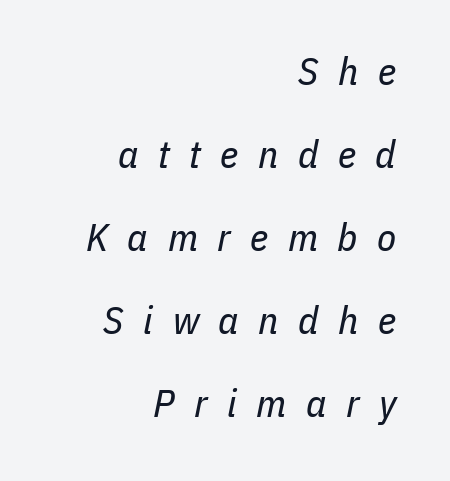
The image shows 39 px regular-weight, condensed type, italic (leaning right); set right-aligned, loose line spacing (2.13x), unusually wide letter spacing (+0.5 em), not underlined; low stroke contrast and a medium x-height.
